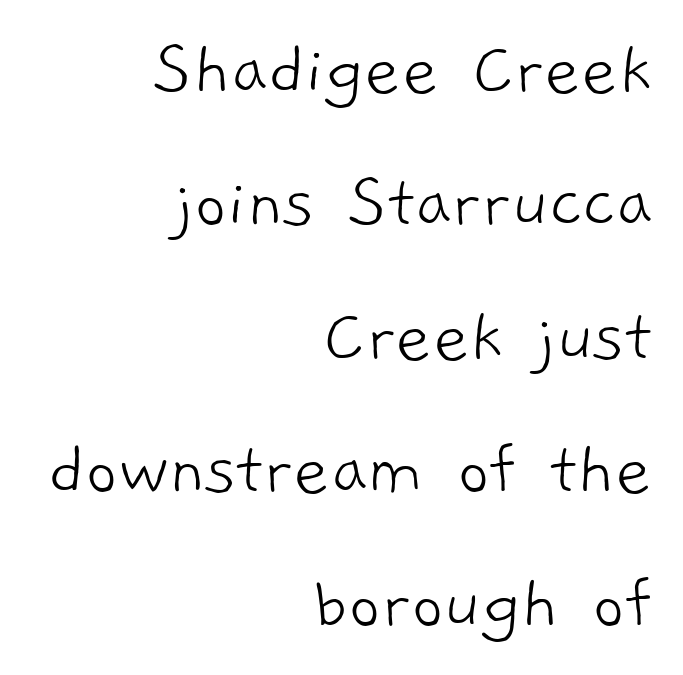
Q: Is the text bold? A: No.
Q: Is the typeface a serif or a sans-serif typeface? A: Sans-serif.
Q: Is the text underlined? A: No.
Q: How is the paragraph aligned? A: Right-aligned.
Q: Is the spacing between letters normal or unusually wide? A: Normal.
Q: Width (condensed, normal, or wide)? A: Normal.
Q: Stroke contrast? A: Low.
Q: x-height? A: Medium.
Q: Monospaced? A: No.
